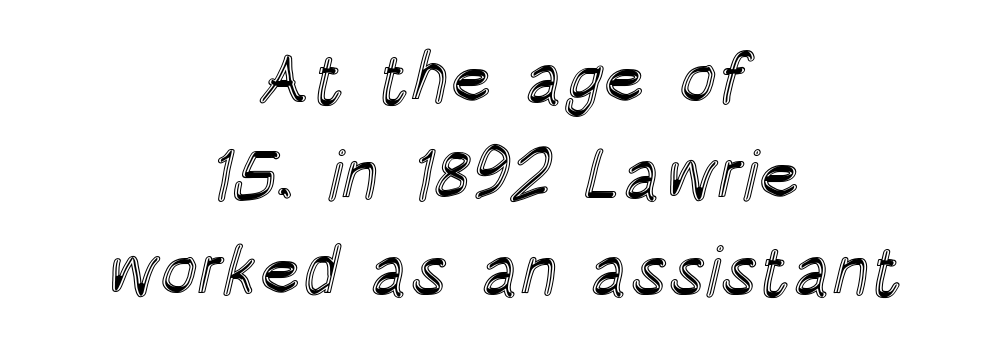
Q: Is the text italic (slanted)? A: Yes.
Q: Is the text underlined? A: No.
Q: How is the paragraph aligned? A: Centered.
Q: Is the spacing between letters normal or unusually wide? A: Normal.
Q: Is the spacing between lines tight, normal or loose? A: Normal.
Q: Width (condensed, normal, or wide)? A: Condensed.
Q: x-height? A: Large.
Q: Monospaced? A: No.
